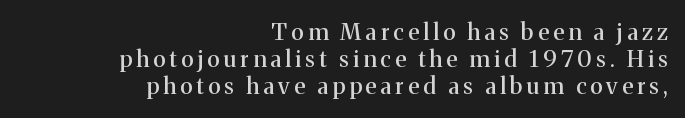
{"italic": "no", "underline": "no", "align": "right", "line_spacing_ratio": 1.17, "glyph_px": 23}
